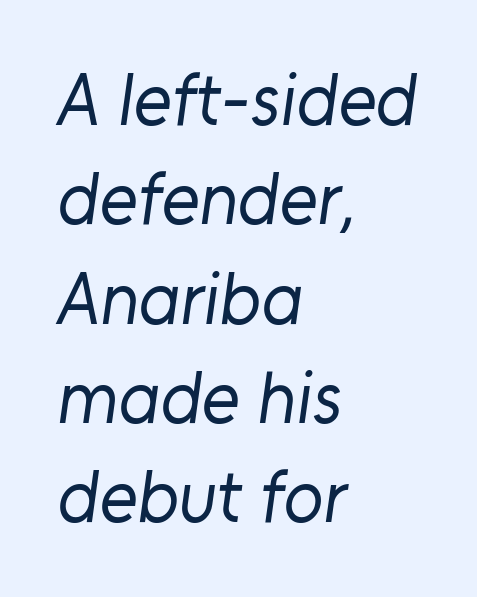
Typographically, this falls in the sans-serif category. The letterforms sit shoulder to shoulder at normal distance. A clean baseline with only descenders dipping below it. The rendering uses a moderate line-height, typical for paragraphs. Does the copy run flush right? No — it runs flush left. Proportional: the letters do not fall into vertical columns.
